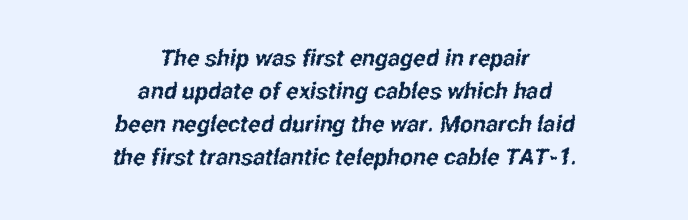
The image shows 23 px text type; set centered, normal line spacing (1.44x), normal letter spacing, not underlined.
